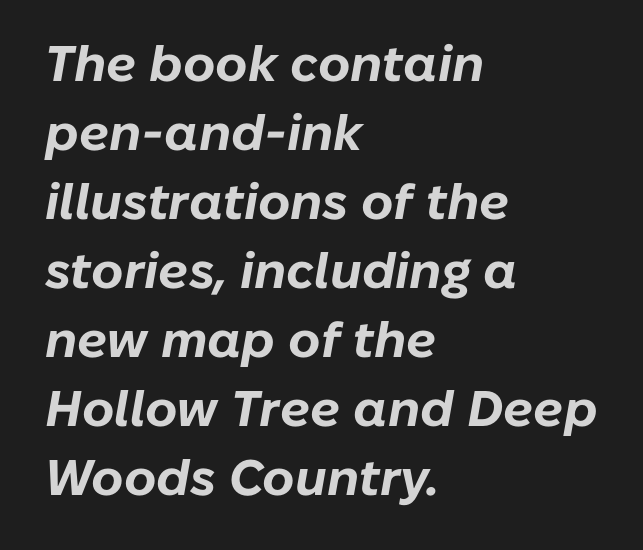
Q: Is the text bold? A: Yes.
Q: Is the text italic (slanted)? A: Yes, it leans right by about 10 degrees.
Q: Is the text underlined? A: No.
Q: How is the paragraph aligned? A: Left-aligned.
Q: Is the spacing between letters normal or unusually wide? A: Normal.
Q: Is the spacing between lines tight, normal or loose? A: Normal.
Q: Width (condensed, normal, or wide)? A: Normal.
Q: Stroke contrast? A: Low.
Q: x-height? A: Medium.
Q: Monospaced? A: No.
